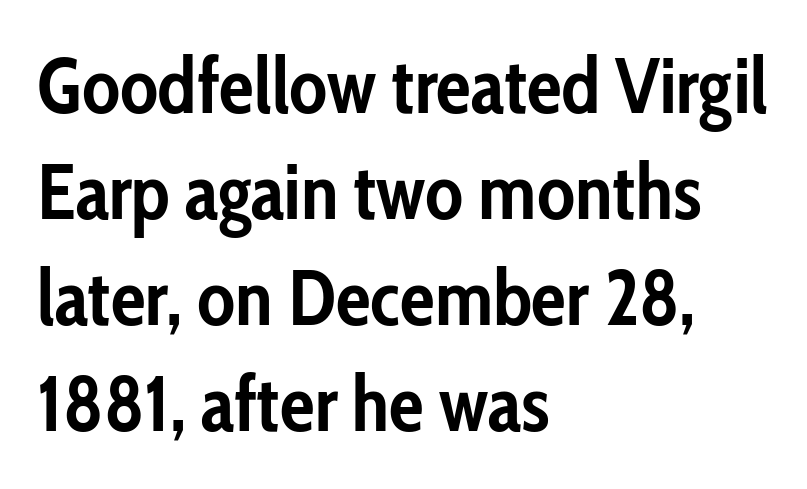
The image shows 78 px semibold, condensed sans-serif type, upright; set left-aligned, normal line spacing (1.36x), normal letter spacing, not underlined; low stroke contrast and a medium x-height.
